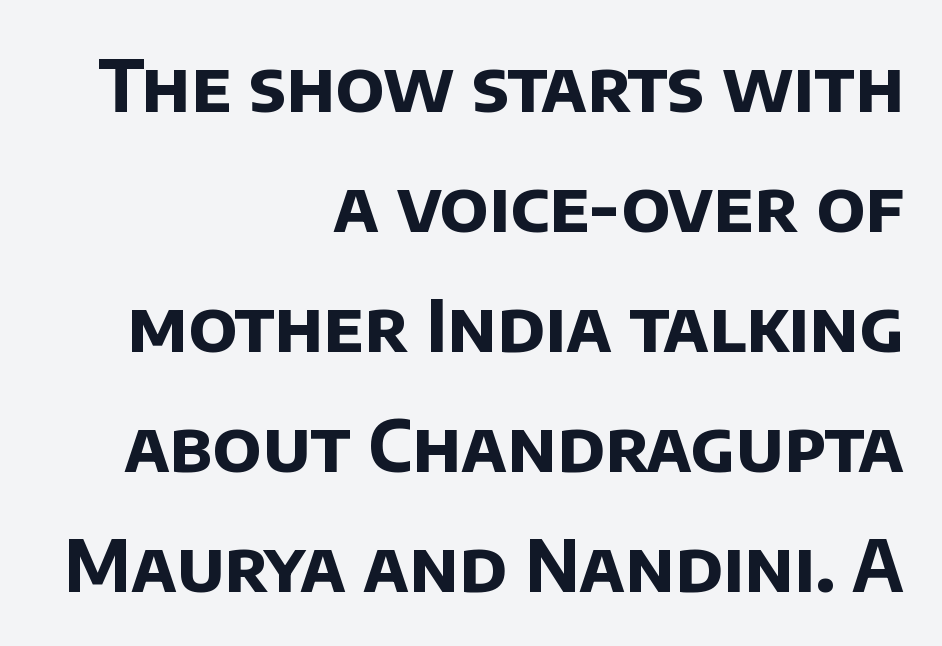
Q: Is the text bold? A: Yes.
Q: Is the typeface a serif or a sans-serif typeface? A: Sans-serif.
Q: Is the text underlined? A: No.
Q: How is the paragraph aligned? A: Right-aligned.
Q: Is the spacing between letters normal or unusually wide? A: Normal.
Q: Is the spacing between lines tight, normal or loose? A: Normal.
Q: Width (condensed, normal, or wide)? A: Normal.
Q: Stroke contrast? A: Low.
Q: x-height? A: Large.
Q: Monospaced? A: No.
